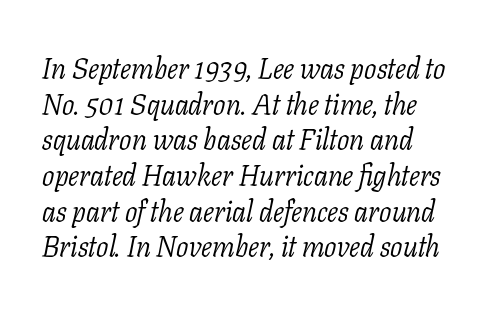
Is the type slanted? Yes — the strokes lean at a clear angle. The foot of each line stays bare and open. The text block is weighted toward the left margin, trailing off unevenly rightward. You could not count columns in this text — the font is proportionally spaced.
